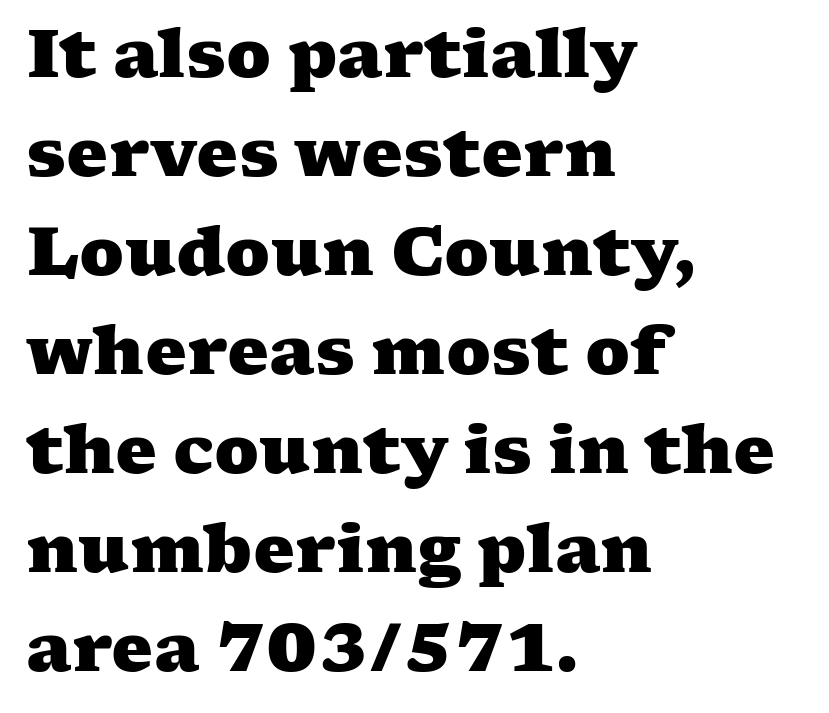
{"serif": "yes", "bold": "yes", "weight": "heavy", "width": "wide", "stroke_contrast": "medium", "x_height": "medium", "monospaced": "no", "underline": "no", "align": "left", "line_spacing": "normal", "line_spacing_ratio": 1.5, "letter_spacing": "normal", "letter_spacing_em": 0.0, "glyph_px": 66}
